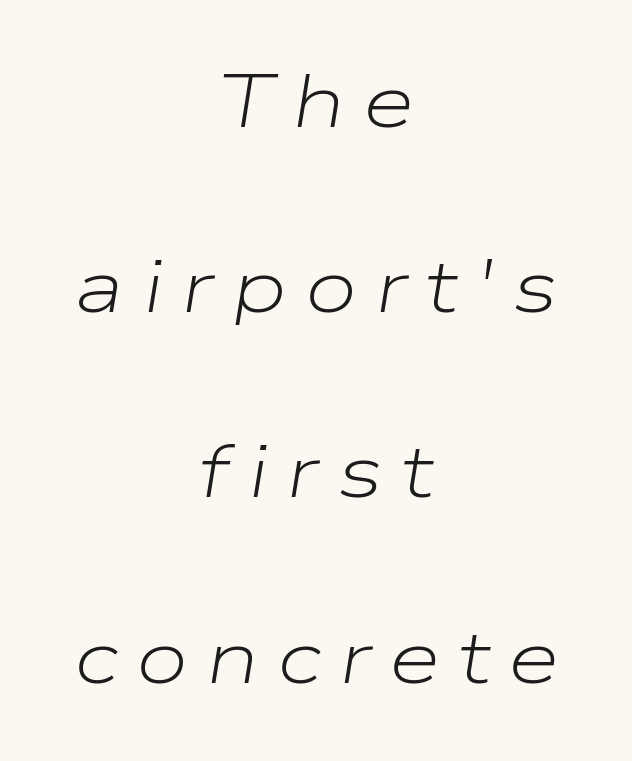
Q: Is the text bold? A: No.
Q: Is the text italic (slanted)? A: Yes, it leans right by about 9 degrees.
Q: Is the text underlined? A: No.
Q: How is the paragraph aligned? A: Centered.
Q: Is the spacing between letters normal or unusually wide? A: Unusually wide.
Q: Is the spacing between lines tight, normal or loose? A: Loose.
Q: Width (condensed, normal, or wide)? A: Wide.
Q: Stroke contrast? A: Low.
Q: x-height? A: Medium.
Q: Monospaced? A: No.
